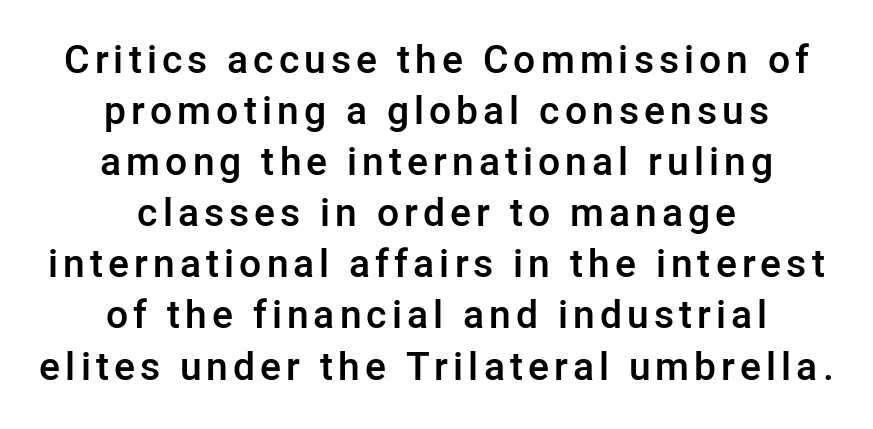
The image shows 39 px semibold sans-serif type, upright; set centered, normal line spacing (1.31x), not underlined; low stroke contrast and a medium x-height.
